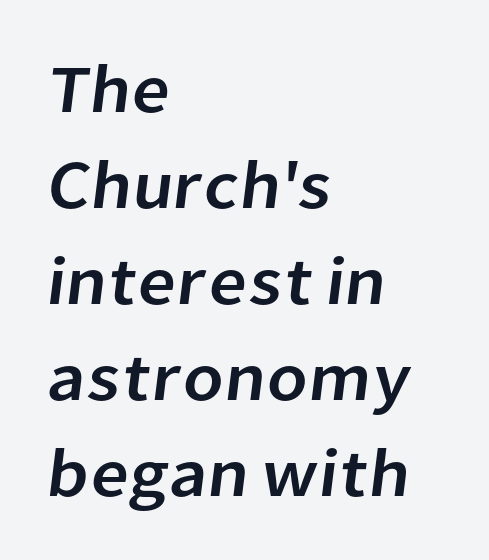
In terms of letterform style, serifs are entirely absent. Character widths vary here, with narrow letters taking less room than wide ones. A normal amount of white space separates one row of letters from the next. In terms of letterspacing, this is plain default setting. The gap between lines stays unmarked.
